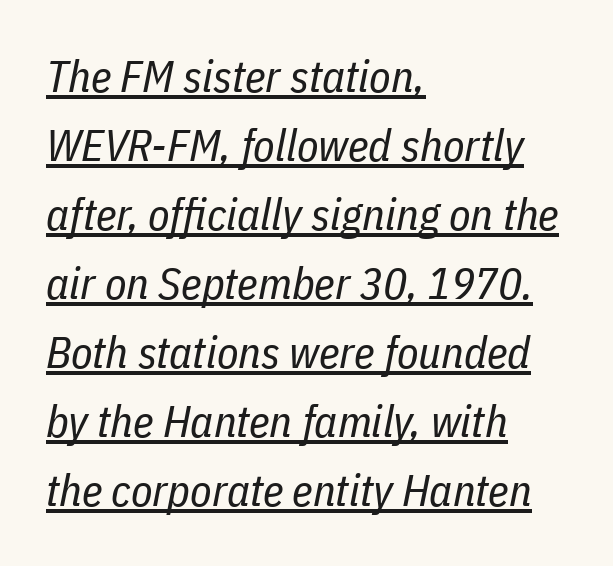
No letter is thick-stroked: the sample isn't bold. The specimen includes a rule beneath the text block's lines. Honestly, the letter spacing is just normal — you wouldn't notice it. A typesetter would call this leading conventional body-copy spacing. The rendering applies a slant to the glyphs. Each line starts at the same left margin while the right side varies.
